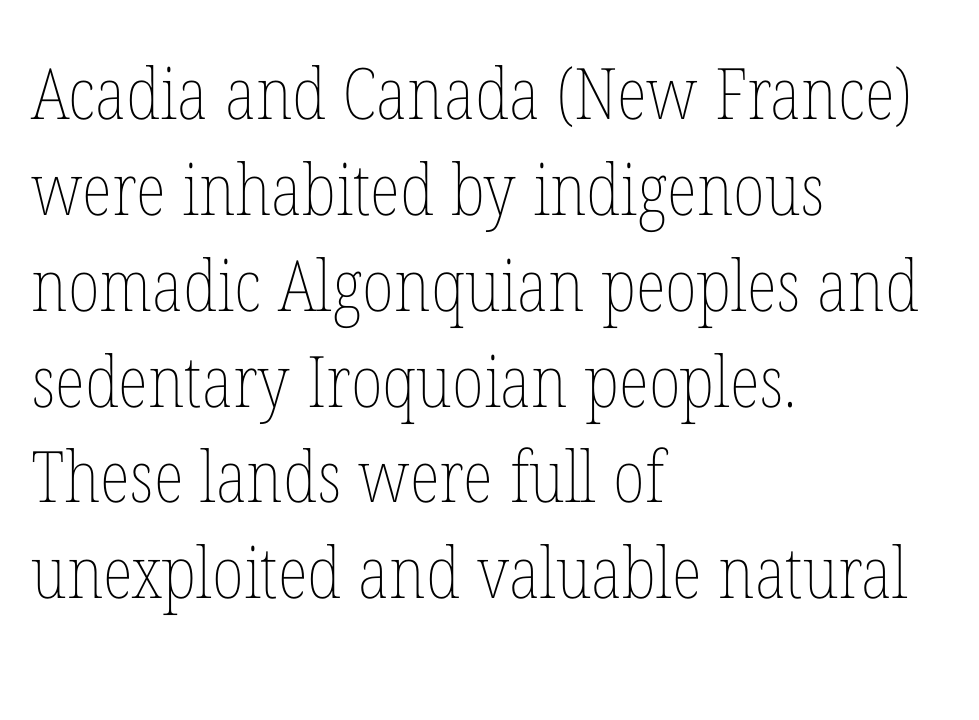
Q: Is the text bold? A: No.
Q: Is the text italic (slanted)? A: No, it is upright.
Q: Is the text underlined? A: No.
Q: How is the paragraph aligned? A: Left-aligned.
Q: Is the spacing between letters normal or unusually wide? A: Normal.
Q: Is the spacing between lines tight, normal or loose? A: Normal.
Q: Width (condensed, normal, or wide)? A: Condensed.
Q: Stroke contrast? A: Low.
Q: x-height? A: Medium.
Q: Monospaced? A: No.
